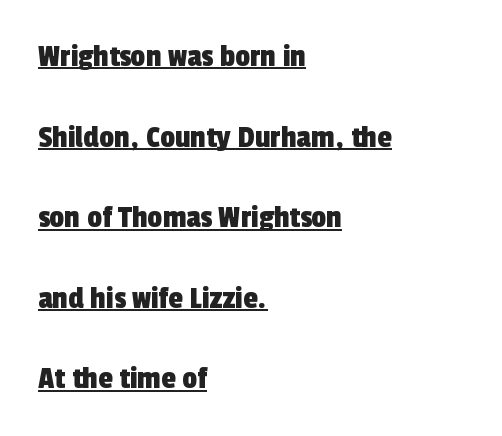
{"serif": "no", "width": "condensed", "x_height": "medium", "monospaced": "no", "underline": "yes", "align": "left", "line_spacing": "loose", "line_spacing_ratio": 2.44, "letter_spacing": "normal", "letter_spacing_em": 0.0, "glyph_px": 33}
